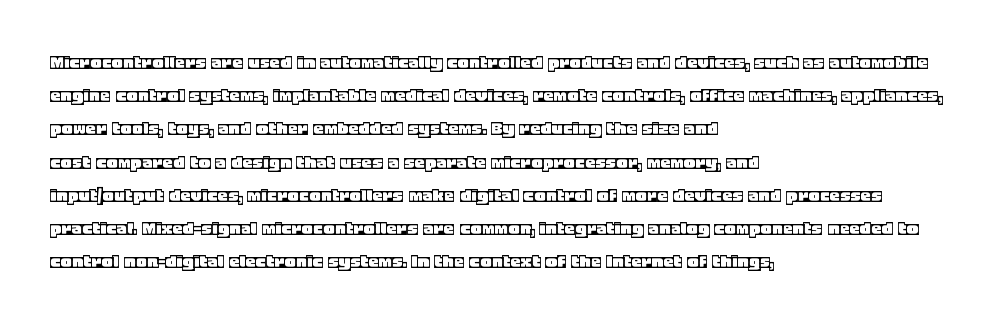
The image shows 21 px text type, upright; set left-aligned, normal line spacing (1.58x), normal letter spacing, not underlined.
